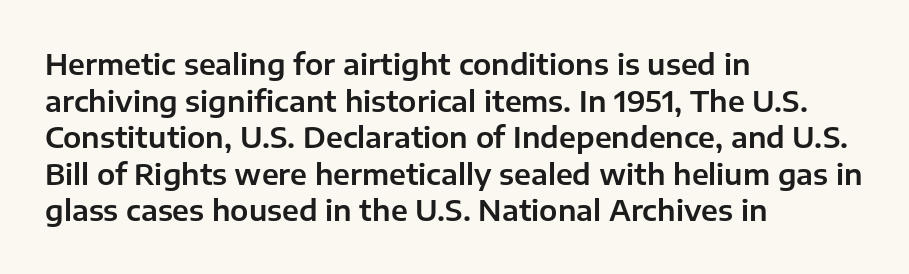
{"serif": "no", "italic": "no", "width": "normal", "stroke_contrast": "low", "x_height": "medium", "monospaced": "no", "underline": "no", "align": "left", "line_spacing": "normal", "line_spacing_ratio": 1.26, "letter_spacing": "normal", "letter_spacing_em": 0.0, "glyph_px": 29}
